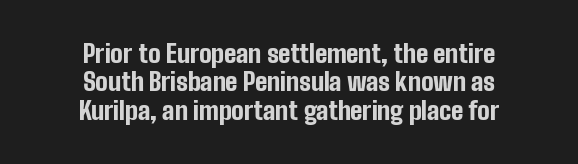
{"italic": "no", "bold": "yes", "underline": "no", "align": "center", "line_spacing": "tight", "line_spacing_ratio": 1.14, "letter_spacing": "normal", "letter_spacing_em": 0.0, "glyph_px": 25}
